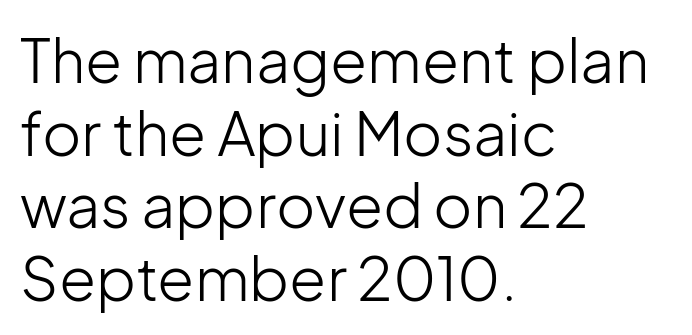
The image shows 60 px light sans-serif type, upright; set left-aligned, line spacing 1.21x, normal letter spacing, not underlined; low stroke contrast and a medium x-height.
